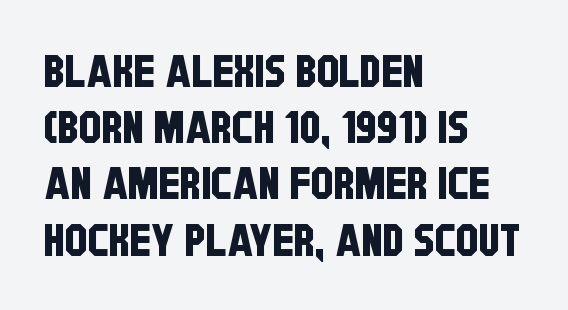
The image shows 45 px condensed sans-serif type; set left-aligned, normal line spacing (1.25x), normal letter spacing, not underlined; low stroke contrast and a large x-height.
